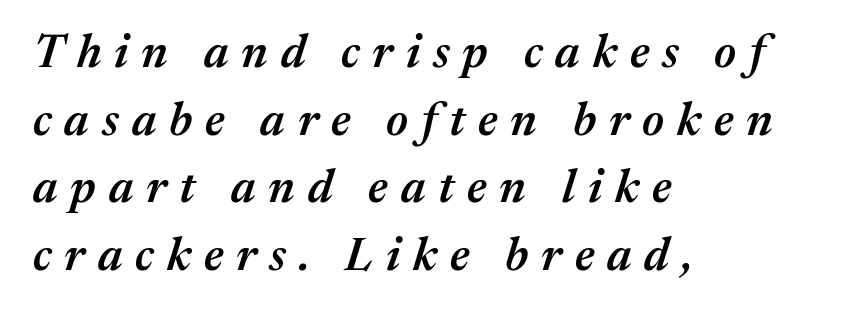
The image shows 46 px semibold type, italic (leaning right); set left-aligned, normal line spacing (1.47x), unusually wide letter spacing (+0.28 em), not underlined; medium stroke contrast and a medium x-height.
